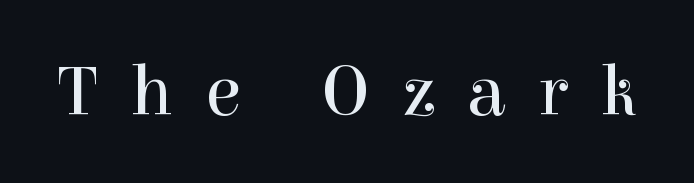
Q: Is the text bold? A: No.
Q: Is the text italic (slanted)? A: No, it is upright.
Q: Is the typeface a serif or a sans-serif typeface? A: Serif.
Q: Is the text underlined? A: No.
Q: Is the spacing between letters normal or unusually wide? A: Unusually wide.
Q: Width (condensed, normal, or wide)? A: Normal.
Q: x-height? A: Medium.
Q: Monospaced? A: No.
